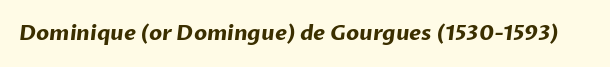
Q: Is the text bold? A: Yes.
Q: Is the text underlined? A: No.
Q: Is the spacing between letters normal or unusually wide? A: Normal.
